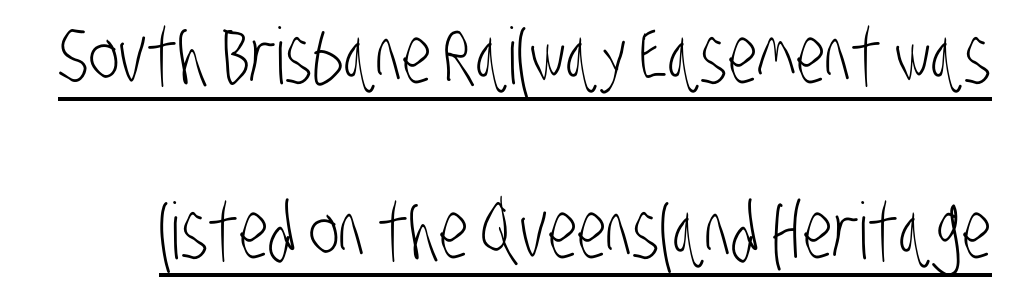
This sample uses a sans-serif face. These glyphs show unthickened strokes, regular width or finer. Compared with typical paragraphs, the rows here are farther apart. Words appear dense and cohesive because spacing is normal.
